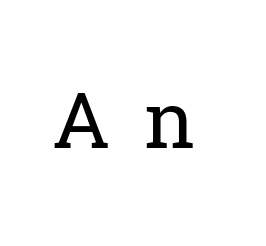
Upright lettering throughout. Note: serifs present on the glyphs. The typesetting does not lean heavy: it is not bold. These lines are rendered in a variable-pitch font. Just letters on the line, the space beneath them empty. Here the glyphs are tracked loosely, breaking word shapes into spaced letters.
